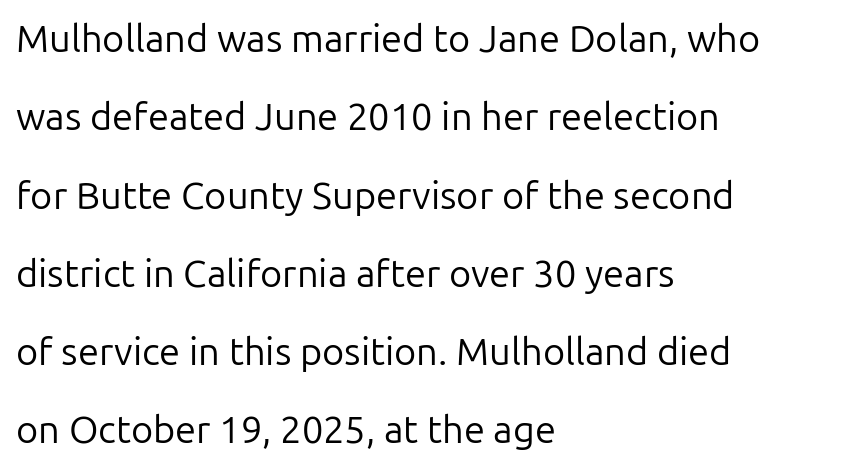
{"serif": "no", "italic": "no", "bold": "no", "weight": "regular", "width": "normal", "stroke_contrast": "low", "x_height": "medium", "monospaced": "no", "underline": "no", "align": "left", "line_spacing": "loose", "line_spacing_ratio": 2.06, "letter_spacing": "normal", "letter_spacing_em": 0.0, "glyph_px": 38}
